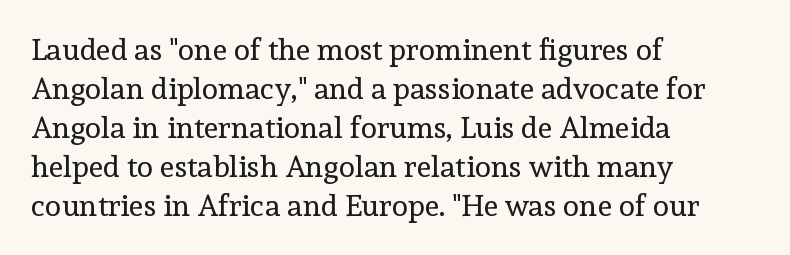
The image shows 30 px regular-weight serif type, upright; set left-aligned, normal line spacing (1.3x), normal letter spacing, not underlined; a medium x-height.
